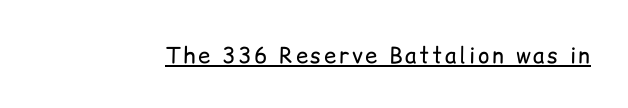
The image shows 22 px text type, upright; set underlined.
